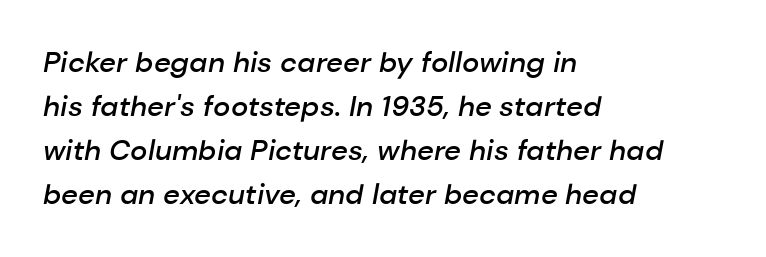
Q: Is the text bold? A: Semi-bold.
Q: Is the text italic (slanted)? A: Yes, it leans right by about 10 degrees.
Q: Is the text underlined? A: No.
Q: How is the paragraph aligned? A: Left-aligned.
Q: Is the spacing between letters normal or unusually wide? A: Normal.
Q: Is the spacing between lines tight, normal or loose? A: Normal.
Q: Width (condensed, normal, or wide)? A: Normal.
Q: Stroke contrast? A: Low.
Q: x-height? A: Medium.
Q: Monospaced? A: No.
